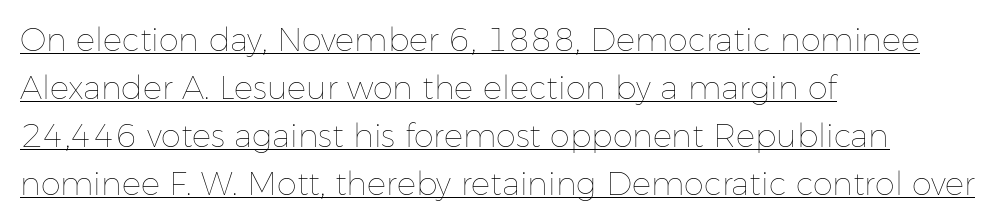
{"italic": "no", "bold": "no", "weight": "thin", "width": "normal", "stroke_contrast": "low", "x_height": "medium", "monospaced": "no", "underline": "yes", "align": "left", "line_spacing": "normal", "line_spacing_ratio": 1.5, "letter_spacing": "normal", "letter_spacing_em": 0.0, "glyph_px": 32}
